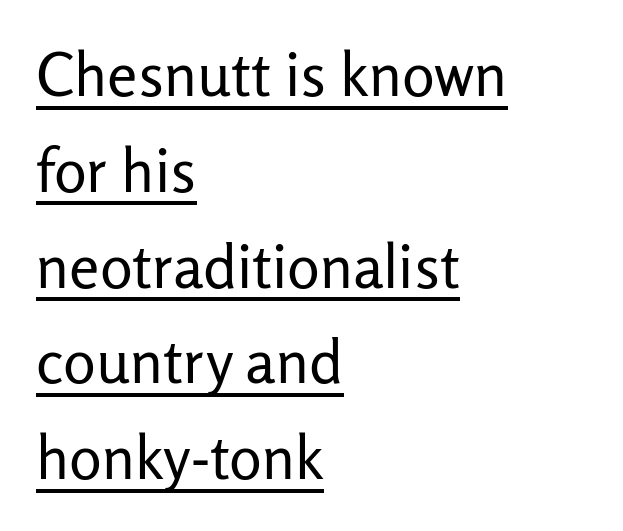
Q: Is the text bold? A: No.
Q: Is the text italic (slanted)? A: No, it is upright.
Q: Is the typeface a serif or a sans-serif typeface? A: Sans-serif.
Q: Is the text underlined? A: Yes.
Q: How is the paragraph aligned? A: Left-aligned.
Q: Is the spacing between letters normal or unusually wide? A: Normal.
Q: Is the spacing between lines tight, normal or loose? A: Normal.
Q: Width (condensed, normal, or wide)? A: Normal.
Q: Stroke contrast? A: Low.
Q: x-height? A: Medium.
Q: Monospaced? A: No.
